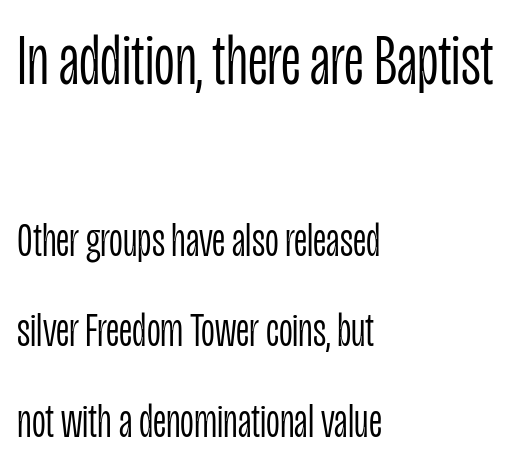
Ink coverage per letter is moderate at most. The line texture is even and compact thanks to regular tracking. Underlining? Definitely not there. The axis of the letterforms is exactly vertical. The letters advance in unequal steps, a hallmark of proportional type. Observe the absence of serifs on each vertical stroke in this sample.
